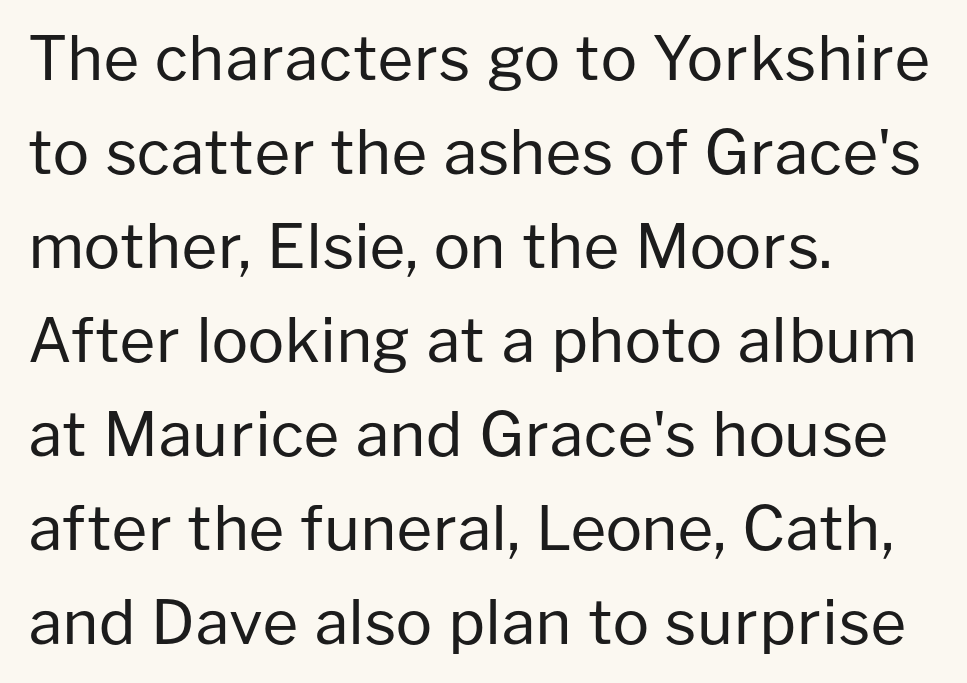
The image shows 61 px regular-weight sans-serif type, upright; set left-aligned, normal line spacing (1.54x), normal letter spacing, not underlined; low stroke contrast and a medium x-height.
